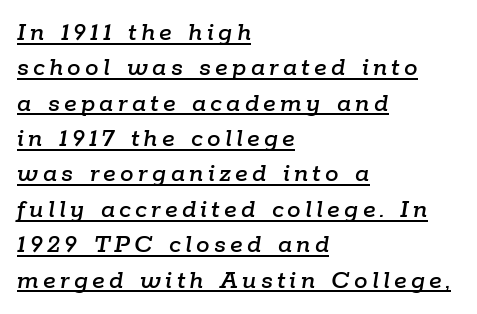
{"italic": "yes", "lean": "right", "slant_degrees": 9, "underline": "yes", "align": "left", "line_spacing": "normal", "line_spacing_ratio": 1.31, "glyph_px": 27}
